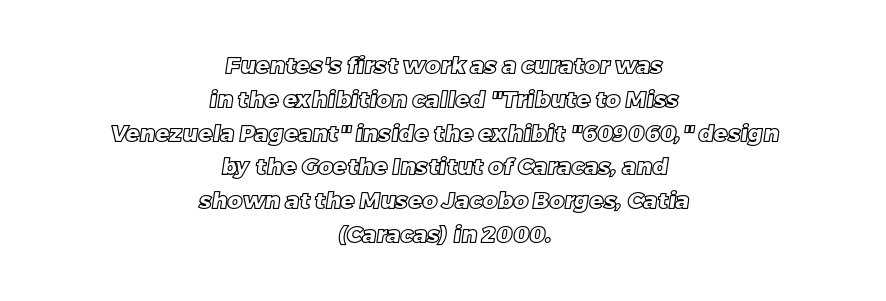
Q: Is the text underlined? A: No.
Q: How is the paragraph aligned? A: Centered.
Q: Is the spacing between letters normal or unusually wide? A: Normal.
Q: Is the spacing between lines tight, normal or loose? A: Normal.
